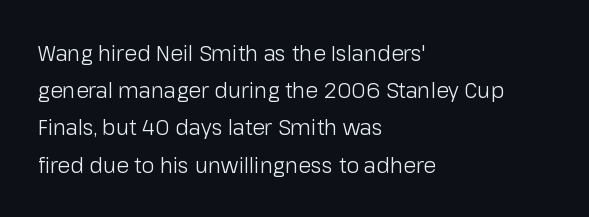
The image shows 21 px text type, upright; set left-aligned, line spacing 1.77x, normal letter spacing, not underlined.
